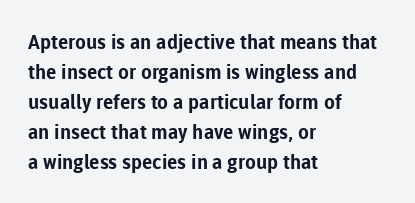
Alignment: flush left. Tall strokes in this sample are plumb rather than angled. Successive baselines arrive at the customary interval. The rendering uses a bold face; every stroke is thick and dark. The specimen omits any rule beneath the text block's lines. Short note: letters normally spaced.
